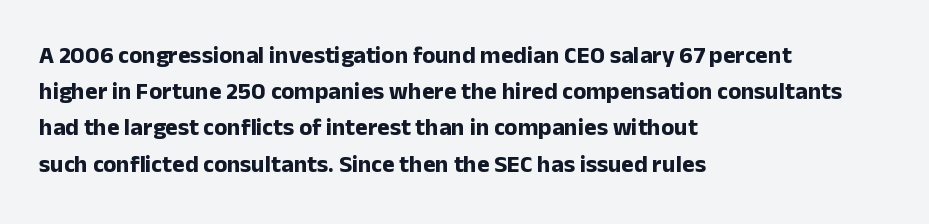
The vertical gap from one line to the next is medium. In terms of posture, this sample is upright. Look at the stroke-to-counter ratio: heavy, a bold. Clear beneath every line of the passage. Casual observation: everything's shoved over to the left. You could call the tracking neutral — neither tight nor loose.
